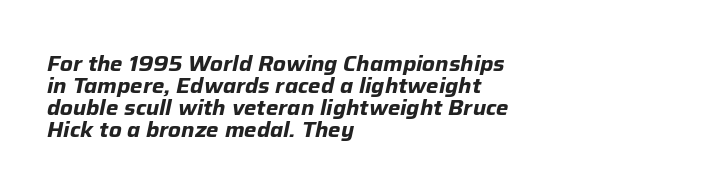
The image shows 21 px bold type, italic (leaning right); set left-aligned, tight line spacing (1.04x), normal letter spacing, not underlined.
